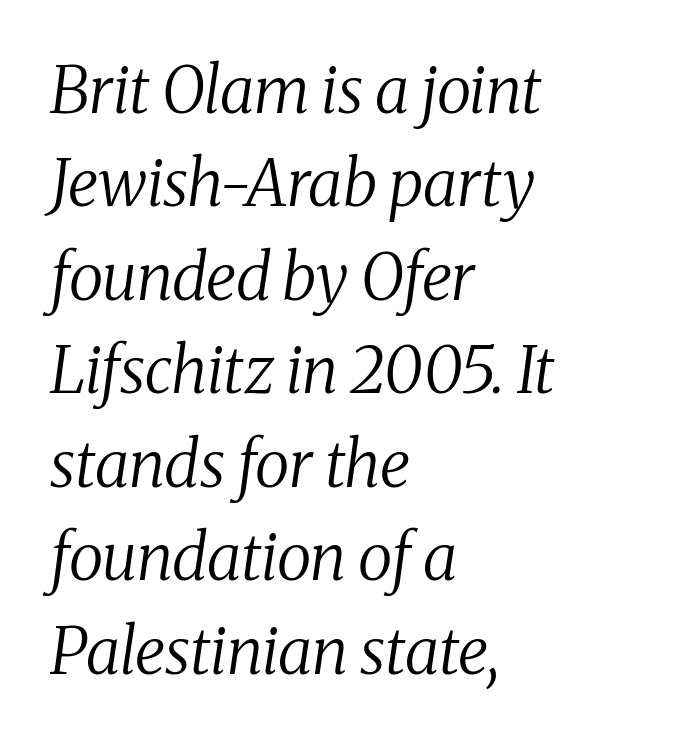
Q: Is the text bold? A: No.
Q: Is the text italic (slanted)? A: Yes, it leans right by about 8 degrees.
Q: Is the typeface a serif or a sans-serif typeface? A: Serif.
Q: Is the text underlined? A: No.
Q: How is the paragraph aligned? A: Left-aligned.
Q: Is the spacing between letters normal or unusually wide? A: Normal.
Q: Is the spacing between lines tight, normal or loose? A: Normal.
Q: Width (condensed, normal, or wide)? A: Normal.
Q: Stroke contrast? A: Medium.
Q: x-height? A: Medium.
Q: Monospaced? A: No.
